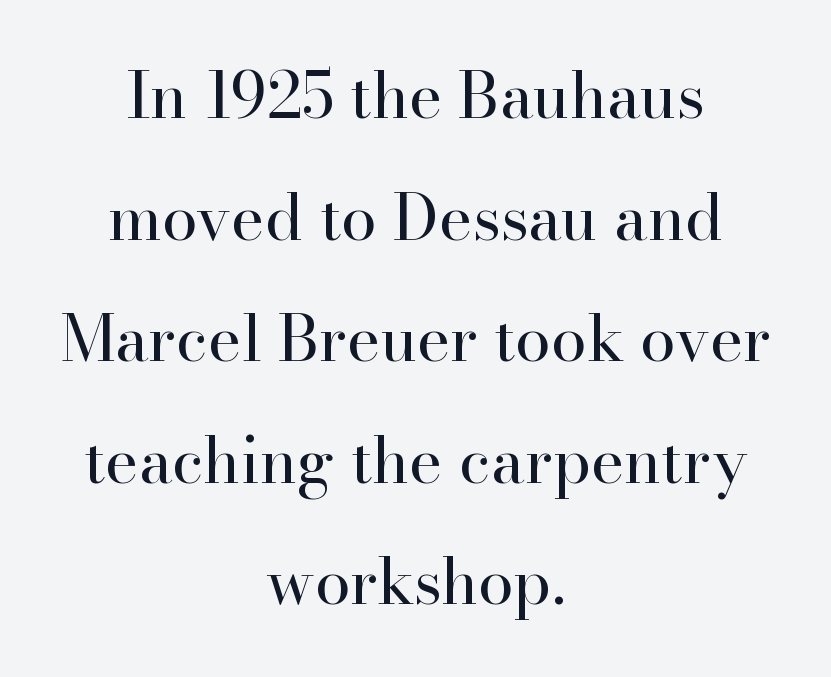
The image shows 64 px regular-weight serif type, upright; set centered, loose line spacing (1.9x), normal letter spacing, not underlined; high stroke contrast and a small x-height.
